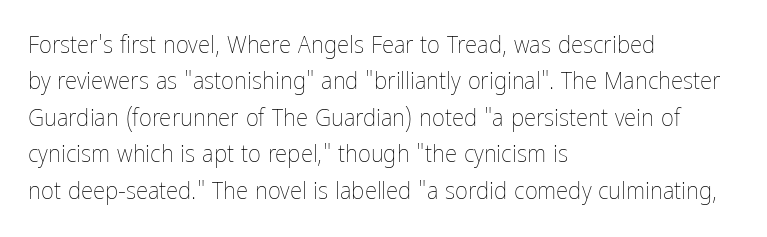
The image shows 25 px text type, upright; set left-aligned, normal line spacing (1.46x), normal letter spacing, not underlined.
